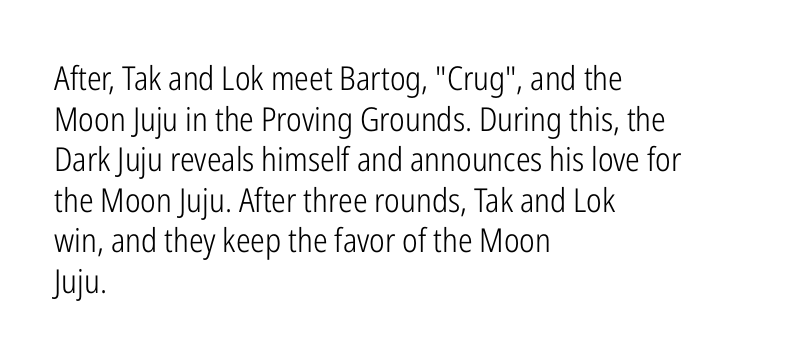
Unmarked baselines from the first word to the last. Every row of glyphs begins at an identical x-position on the left. Honestly, the letter spacing is just normal — you wouldn't notice it. Weight: in the light-to-regular range. Every stem runs plumb, perpendicular to the baseline.
